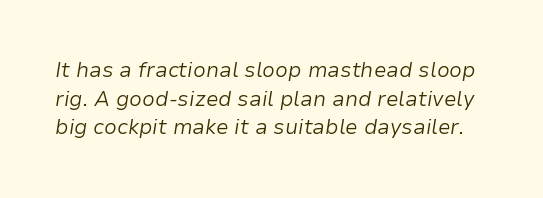
Q: Is the text bold? A: No.
Q: Is the text italic (slanted)? A: Yes, it leans right by about 9 degrees.
Q: Is the text underlined? A: No.
Q: Is the spacing between letters normal or unusually wide? A: Normal.
Q: Is the spacing between lines tight, normal or loose? A: Normal.
